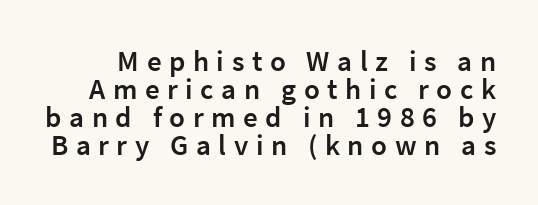
Q: Is the text bold? A: Semi-bold.
Q: Is the text italic (slanted)? A: No, it is upright.
Q: Is the typeface a serif or a sans-serif typeface? A: Sans-serif.
Q: Is the text underlined? A: No.
Q: Is the spacing between letters normal or unusually wide? A: Unusually wide.
Q: Is the spacing between lines tight, normal or loose? A: Tight.
Q: Width (condensed, normal, or wide)? A: Normal.
Q: Stroke contrast? A: Low.
Q: x-height? A: Medium.
Q: Monospaced? A: No.
